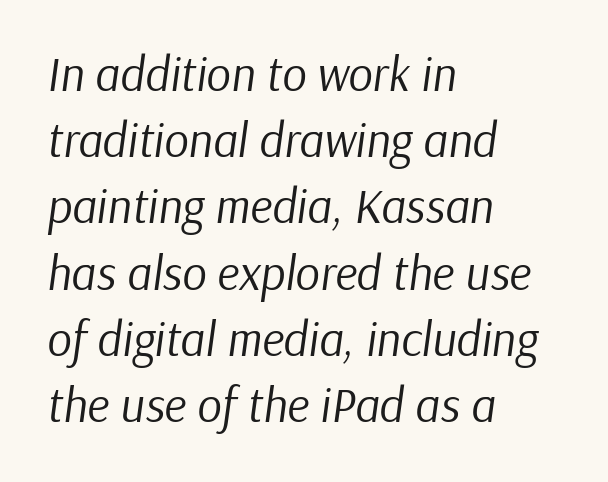
The image shows 48 px regular-weight type, italic (leaning right); set left-aligned, normal line spacing (1.38x), normal letter spacing, not underlined; low stroke contrast and a medium x-height.
